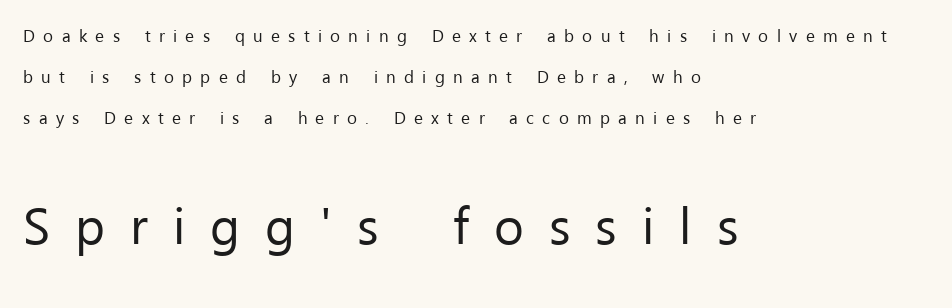
You could fit nearly another row in the gap between these rows. Plain, unruled lines of type. Is this a fixed-width face? No — the glyphs have proportional, varying widths. Stem width sits at or under what a default text font uses.
